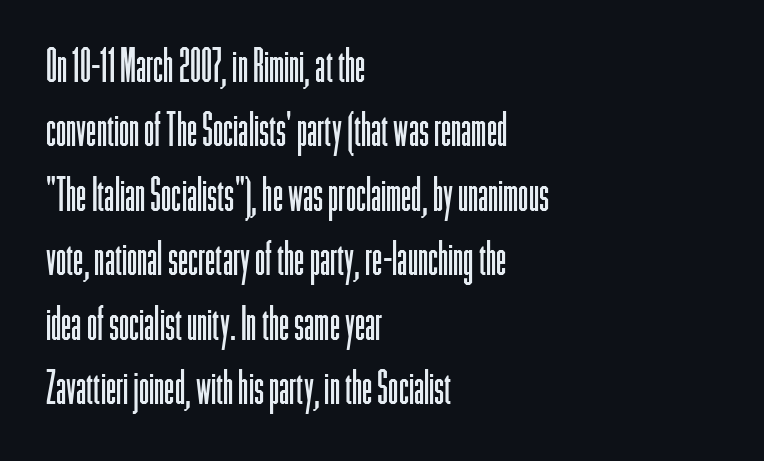
{"serif": "no", "italic": "no", "bold": "no", "weight": "light", "width": "condensed", "stroke_contrast": "low", "x_height": "medium", "monospaced": "no", "underline": "no", "align": "left", "line_spacing": "normal", "line_spacing_ratio": 1.4, "letter_spacing": "normal", "letter_spacing_em": 0.0, "glyph_px": 46}
